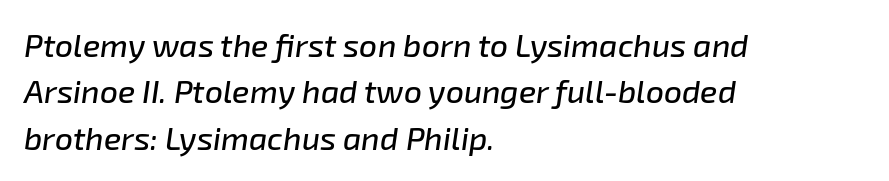
The passage shown has conventional tracking throughout. The lines sit at an ordinary, default distance from one another. Observe the lean: these are italic letterforms. The paragraph has a hard left edge and a soft right edge. The strip under each line holds only bare page. Each letter keeps its own natural width here, so spacing adapts to shape.
